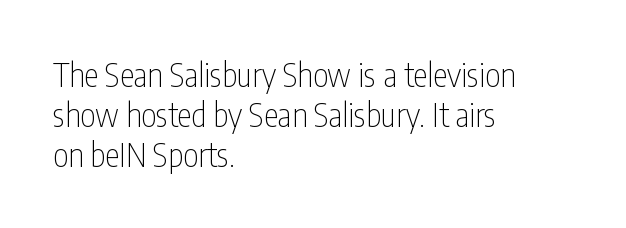
Q: Is the text bold? A: No.
Q: Is the text italic (slanted)? A: No, it is upright.
Q: Is the typeface a serif or a sans-serif typeface? A: Sans-serif.
Q: Is the text underlined? A: No.
Q: How is the paragraph aligned? A: Left-aligned.
Q: Is the spacing between letters normal or unusually wide? A: Normal.
Q: Width (condensed, normal, or wide)? A: Condensed.
Q: Stroke contrast? A: Low.
Q: x-height? A: Medium.
Q: Monospaced? A: No.
